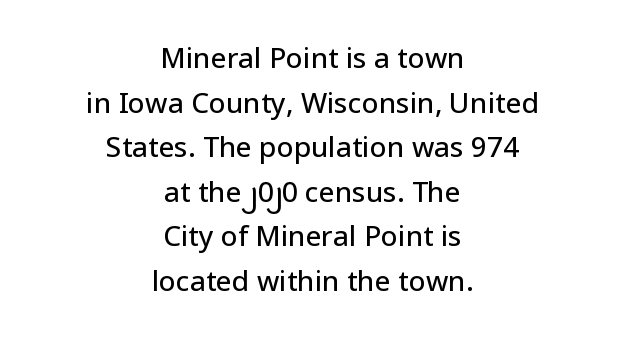
{"serif": "no", "italic": "no", "width": "normal", "stroke_contrast": "low", "x_height": "medium", "monospaced": "no", "underline": "no", "align": "center", "line_spacing": "normal", "line_spacing_ratio": 1.59, "letter_spacing": "normal", "letter_spacing_em": 0.0, "glyph_px": 28}
